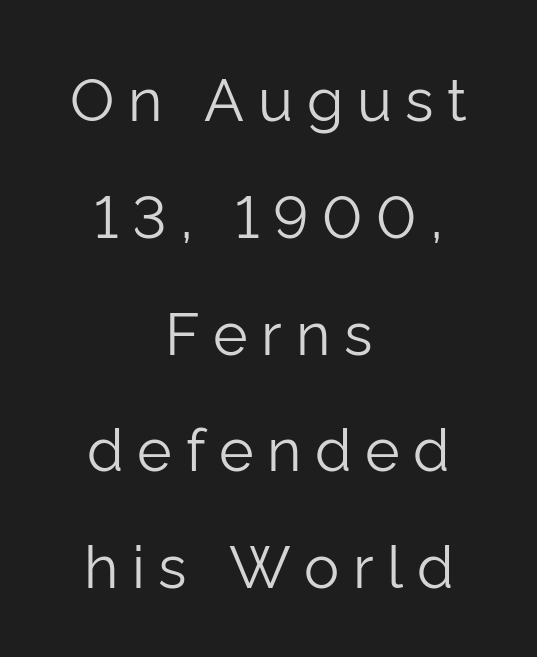
The image shows 59 px light sans-serif type, upright; set centered, loose line spacing (1.98x), unusually wide letter spacing (+0.23 em), not underlined; low stroke contrast and a medium x-height.
